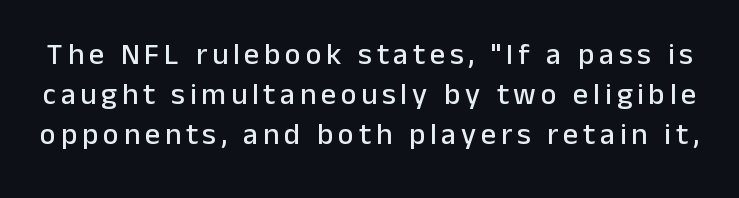
Q: Is the text italic (slanted)? A: No, it is upright.
Q: Is the typeface a serif or a sans-serif typeface? A: Sans-serif.
Q: Is the text underlined? A: No.
Q: Is the spacing between lines tight, normal or loose? A: Normal.
Q: Width (condensed, normal, or wide)? A: Normal.
Q: Stroke contrast? A: Low.
Q: x-height? A: Medium.
Q: Monospaced? A: No.
